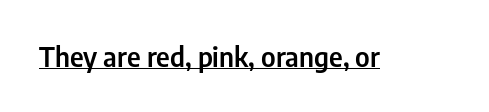
{"italic": "no", "underline": "yes", "letter_spacing": "normal", "letter_spacing_em": 0.0, "glyph_px": 27}
